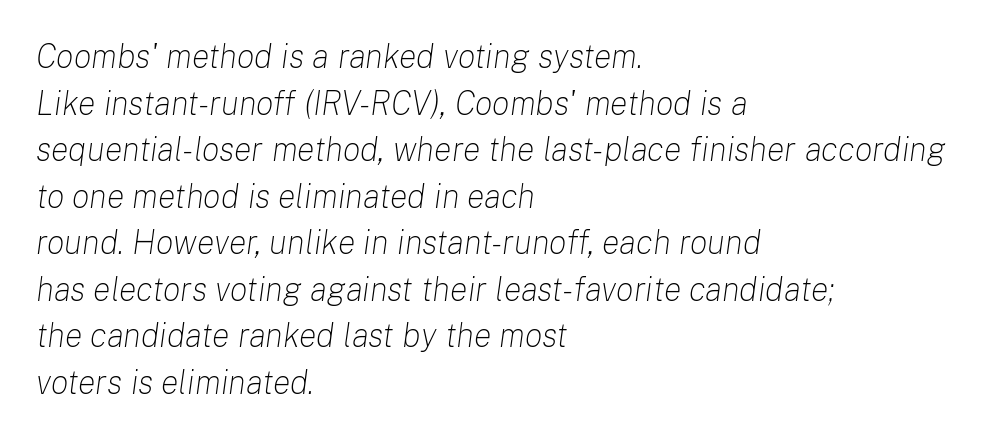
The rendering applies a slant to the glyphs. Nobody drew a line under any word here. The rendering keeps characters at their native spacing. Do the characters align in a grid? No, the font is proportional.
